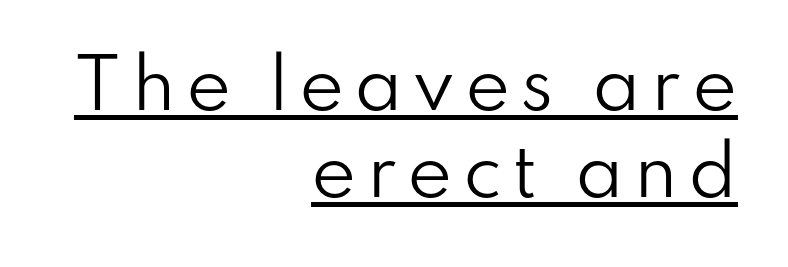
The image shows 68 px regular-weight sans-serif type, upright; set right-aligned, normal line spacing (1.28x), underlined; low stroke contrast and a small x-height.
